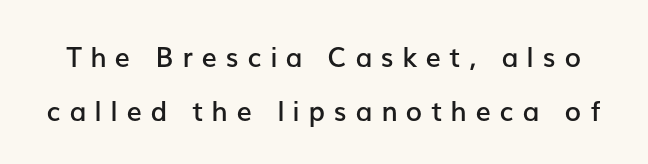
You could only call the tracking loose — the letters float apart. This sample uses an upright cut, with every glyph sitting square on the baseline. Strokes here are thickened, but only to semibold level. The words here are not underlined. The vertical gap from one line to the next is large.
